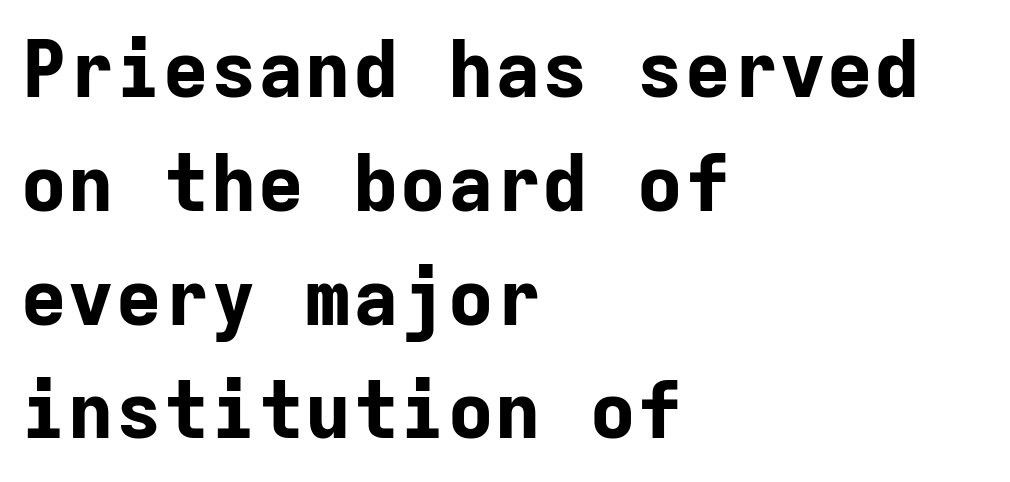
{"serif": "no", "italic": "no", "bold": "yes", "weight": "bold", "width": "normal", "stroke_contrast": "low", "x_height": "medium", "monospaced": "yes", "underline": "no", "align": "left", "line_spacing": "normal", "line_spacing_ratio": 1.44, "letter_spacing": "normal", "letter_spacing_em": 0.0, "glyph_px": 79}
